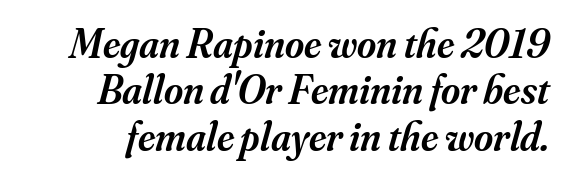
Interline gaps are noticeably narrow in this sample. A somewhat darkened texture: the type is semibold rather than bold. Character widths vary here, with narrow letters taking less room than wide ones. The typography opts for an oblique posture over an upright one.
